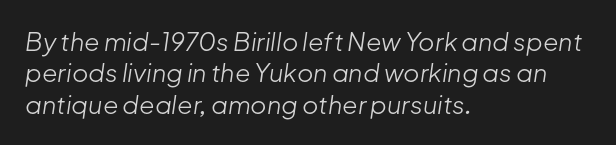
{"italic": "yes", "lean": "right", "slant_degrees": 8, "bold": "no", "underline": "no", "align": "left", "line_spacing": "normal", "line_spacing_ratio": 1.26, "letter_spacing": "normal", "letter_spacing_em": 0.0, "glyph_px": 25}
